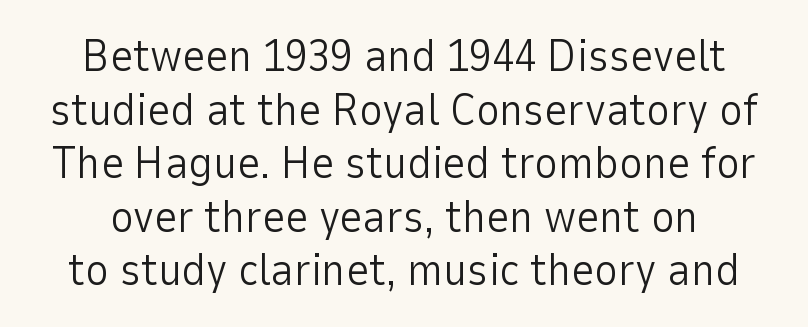
Q: Is the text bold? A: No.
Q: Is the text italic (slanted)? A: No, it is upright.
Q: Is the typeface a serif or a sans-serif typeface? A: Sans-serif.
Q: Is the text underlined? A: No.
Q: How is the paragraph aligned? A: Centered.
Q: Is the spacing between letters normal or unusually wide? A: Normal.
Q: Width (condensed, normal, or wide)? A: Normal.
Q: Stroke contrast? A: Low.
Q: x-height? A: Medium.
Q: Monospaced? A: No.
